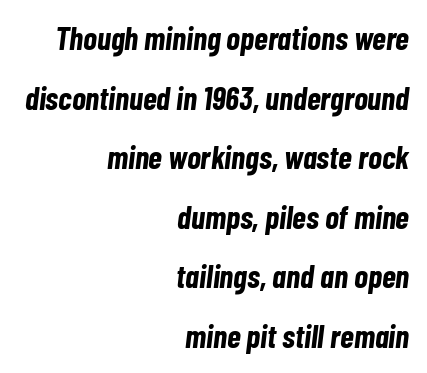
{"italic": "yes", "lean": "right", "slant_degrees": 7, "bold": "yes", "weight": "bold", "width": "condensed", "stroke_contrast": "low", "x_height": "medium", "monospaced": "no", "underline": "no", "align": "right", "line_spacing_ratio": 1.86, "letter_spacing": "normal", "letter_spacing_em": 0.0, "glyph_px": 32}
